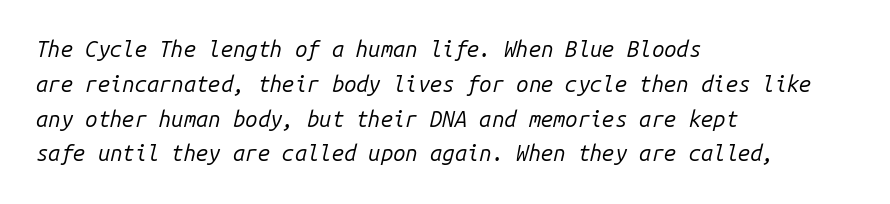
{"italic": "yes", "lean": "right", "slant_degrees": 14, "bold": "no", "underline": "no", "align": "left", "line_spacing": "normal", "line_spacing_ratio": 1.58, "letter_spacing": "normal", "letter_spacing_em": 0.0, "glyph_px": 22}
